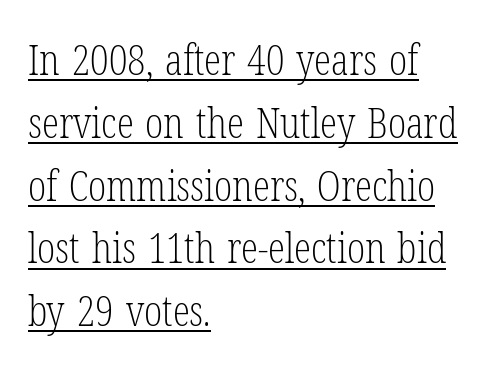
Q: Is the text bold? A: No.
Q: Is the text italic (slanted)? A: No, it is upright.
Q: Is the typeface a serif or a sans-serif typeface? A: Serif.
Q: Is the text underlined? A: Yes.
Q: How is the paragraph aligned? A: Left-aligned.
Q: Is the spacing between letters normal or unusually wide? A: Normal.
Q: Is the spacing between lines tight, normal or loose? A: Normal.
Q: Width (condensed, normal, or wide)? A: Condensed.
Q: Stroke contrast? A: Low.
Q: x-height? A: Medium.
Q: Monospaced? A: No.
